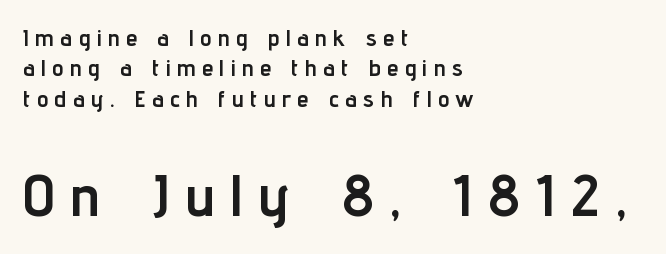
Q: Is the text bold? A: Yes.
Q: Is the text italic (slanted)? A: No, it is upright.
Q: Is the typeface a serif or a sans-serif typeface? A: Sans-serif.
Q: Is the text underlined? A: No.
Q: How is the paragraph aligned? A: Left-aligned.
Q: Is the spacing between letters normal or unusually wide? A: Unusually wide.
Q: Is the spacing between lines tight, normal or loose? A: Normal.
Q: Which block of text is set in a larger size, the first (top) or the second (bottom)? A: The second (bottom) one.
Q: Width (condensed, normal, or wide)? A: Condensed.
Q: Stroke contrast? A: Low.
Q: x-height? A: Medium.
Q: Monospaced? A: No.
